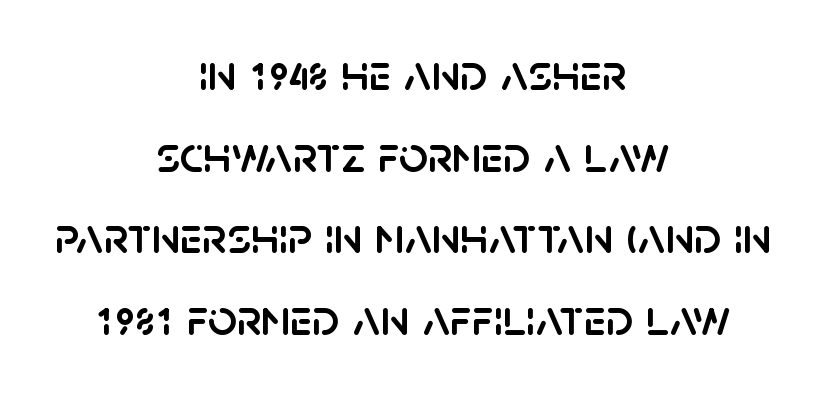
A student would call this center alignment; a typographer would say set centered. How are the letters spaced? Ordinarily, with no added tracking. Looks like regular typesetting: each glyph gets only the width it needs. Font category for this specimen: sans-serif. The zone under the glyphs is completely vacant.
